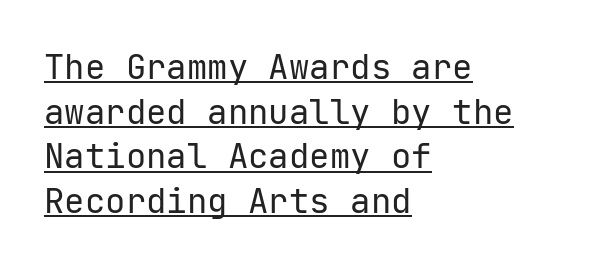
{"serif": "no", "italic": "no", "bold": "no", "weight": "regular", "width": "normal", "stroke_contrast": "low", "x_height": "medium", "underline": "yes", "align": "left", "line_spacing": "normal", "line_spacing_ratio": 1.31, "letter_spacing": "normal", "letter_spacing_em": 0.0, "glyph_px": 34}
